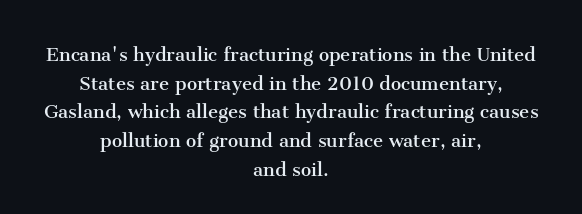
The image shows 23 px text type, upright; set centered, normal line spacing (1.25x), normal letter spacing, not underlined.
